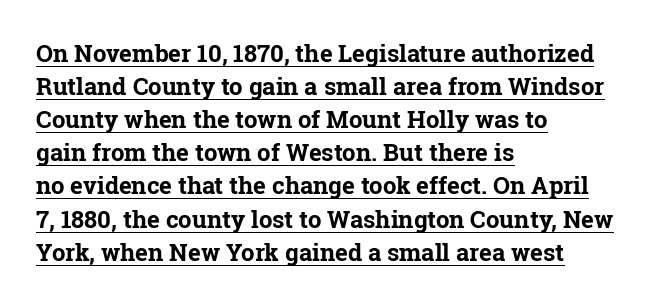
A roman cut, with each character standing at attention. Where is the straight margin? On the left. A baseline rule has been typeset under these characters. The glyphs have the mass of a bold cut. Horizontal bands of white between lines are of average thickness. Tracking value appears to be zero — textbook default spacing.
